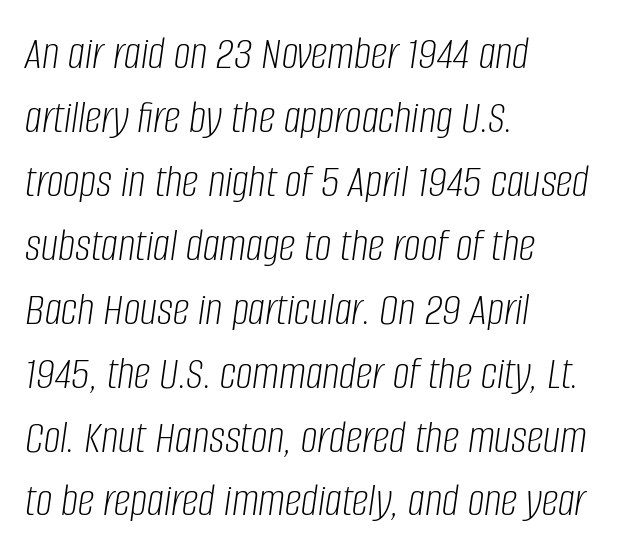
{"italic": "yes", "lean": "right", "slant_degrees": 8, "bold": "no", "weight": "light", "width": "condensed", "stroke_contrast": "low", "x_height": "large", "monospaced": "no", "underline": "no", "align": "left", "line_spacing": "normal", "line_spacing_ratio": 1.36, "letter_spacing": "normal", "letter_spacing_em": 0.0, "glyph_px": 47}
